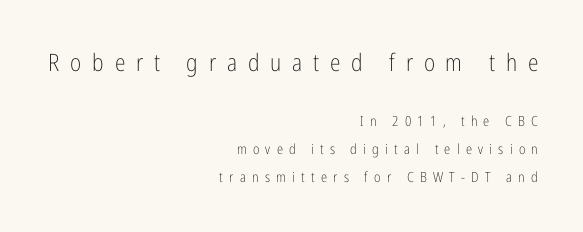
The image shows 24 px text type, upright; set right-aligned, loose line spacing (1.97x), unusually wide letter spacing (+0.45 em), not underlined; the first (top) block is 1.71x larger.
